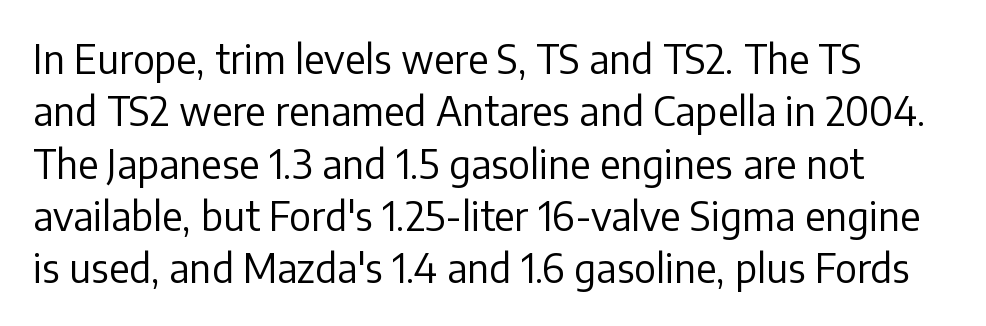
Q: Is the text bold? A: No.
Q: Is the text italic (slanted)? A: No, it is upright.
Q: Is the typeface a serif or a sans-serif typeface? A: Sans-serif.
Q: Is the text underlined? A: No.
Q: Is the spacing between letters normal or unusually wide? A: Normal.
Q: Is the spacing between lines tight, normal or loose? A: Normal.
Q: Width (condensed, normal, or wide)? A: Normal.
Q: Stroke contrast? A: Low.
Q: x-height? A: Medium.
Q: Monospaced? A: No.
